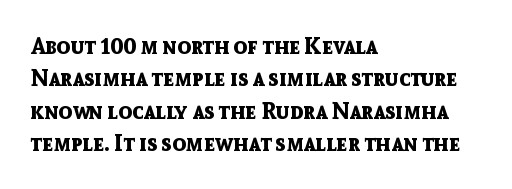
The space directly below the letters is spotless. A dark, heavy texture on the line: the type is bold. Every row of glyphs begins at an identical x-position on the left. Posture: vertical.
